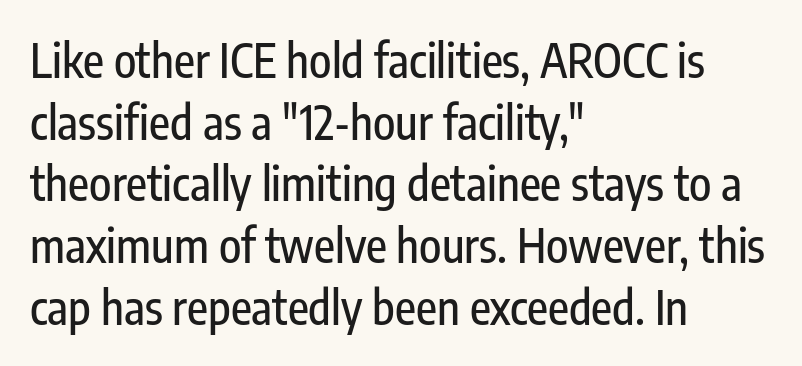
{"serif": "no", "italic": "no", "width": "condensed", "stroke_contrast": "low", "x_height": "medium", "monospaced": "no", "underline": "no", "align": "left", "line_spacing": "normal", "line_spacing_ratio": 1.34, "letter_spacing": "normal", "letter_spacing_em": 0.0, "glyph_px": 46}
